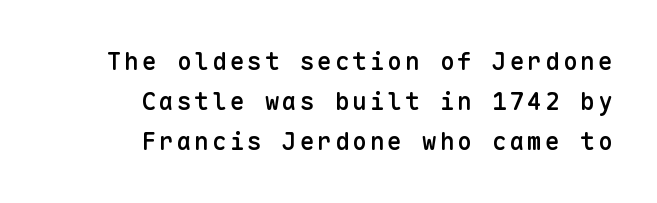
{"italic": "no", "bold": "semi", "underline": "no", "align": "right", "line_spacing": "normal", "line_spacing_ratio": 1.66, "glyph_px": 24}
